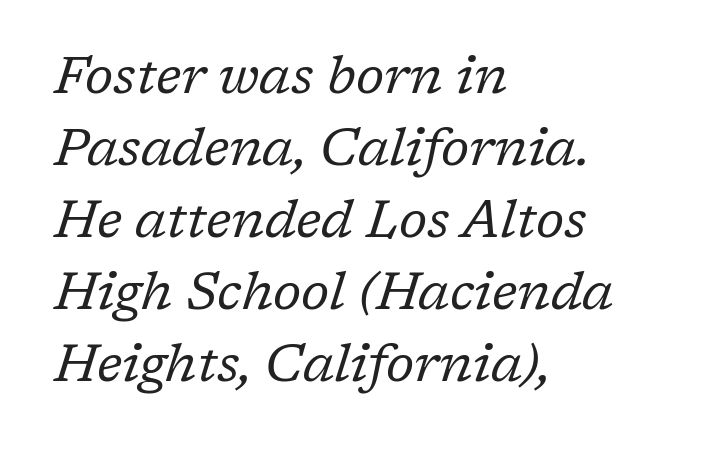
{"serif": "yes", "italic": "yes", "lean": "right", "slant_degrees": 17, "bold": "no", "weight": "regular", "width": "normal", "stroke_contrast": "low", "x_height": "medium", "monospaced": "no", "underline": "no", "align": "left", "line_spacing": "normal", "line_spacing_ratio": 1.36, "letter_spacing": "normal", "letter_spacing_em": 0.0, "glyph_px": 53}
